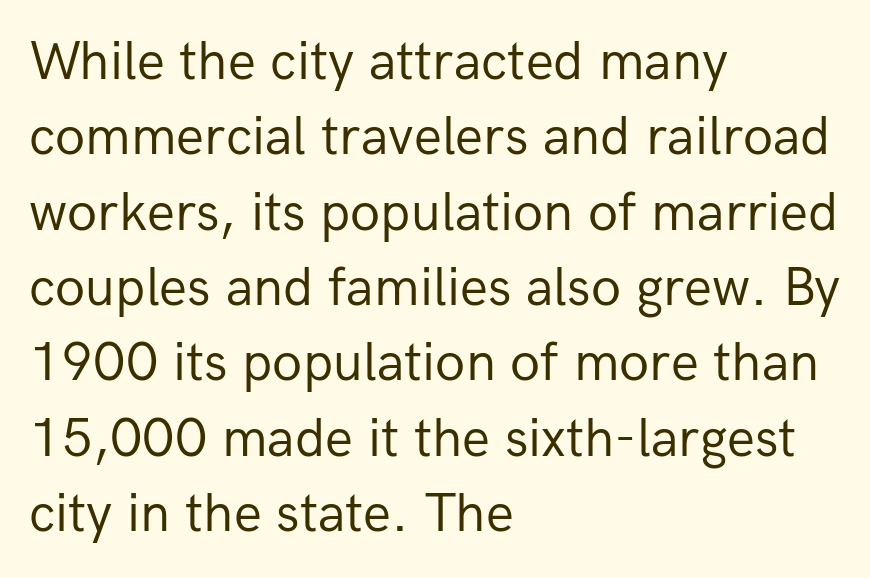
Q: Is the text bold? A: No.
Q: Is the text italic (slanted)? A: No, it is upright.
Q: Is the typeface a serif or a sans-serif typeface? A: Sans-serif.
Q: Is the text underlined? A: No.
Q: How is the paragraph aligned? A: Left-aligned.
Q: Is the spacing between letters normal or unusually wide? A: Normal.
Q: Is the spacing between lines tight, normal or loose? A: Normal.
Q: Width (condensed, normal, or wide)? A: Normal.
Q: Stroke contrast? A: Low.
Q: x-height? A: Medium.
Q: Monospaced? A: No.
